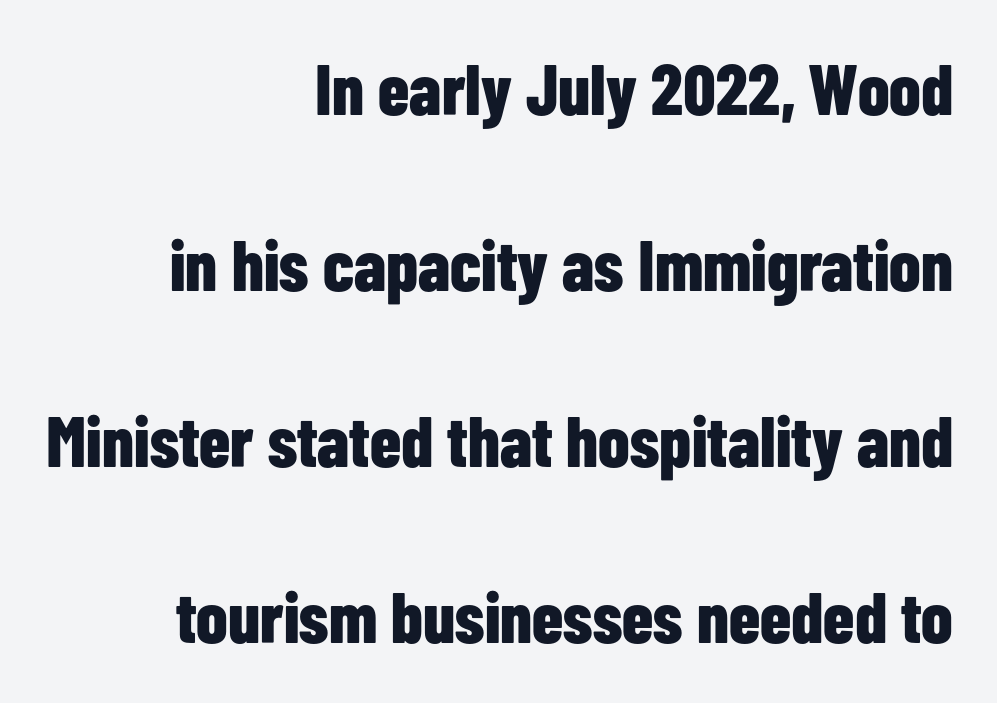
Inter-character spacing is left at the font's built-in metrics. Regarding serifs, this sample does without them. A typesetter would call this leading open, well beyond the default. This sample uses an upright cut, with every glyph sitting square on the baseline. Every letter is thick-stroked: bold, no question. The lines in this sample share a right terminus and differ only in where they begin.
